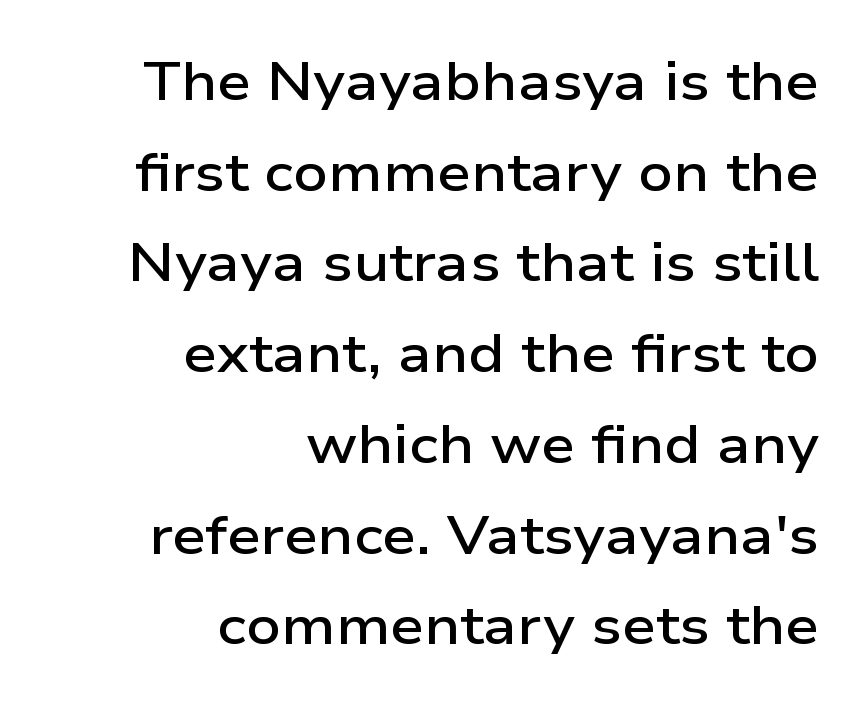
Does the leading feel generous? No, just average. These lines were composed using upright roman letters. Check under the words: just untouched page. These lines carry some extra weight — a demibold, not a full bold.
